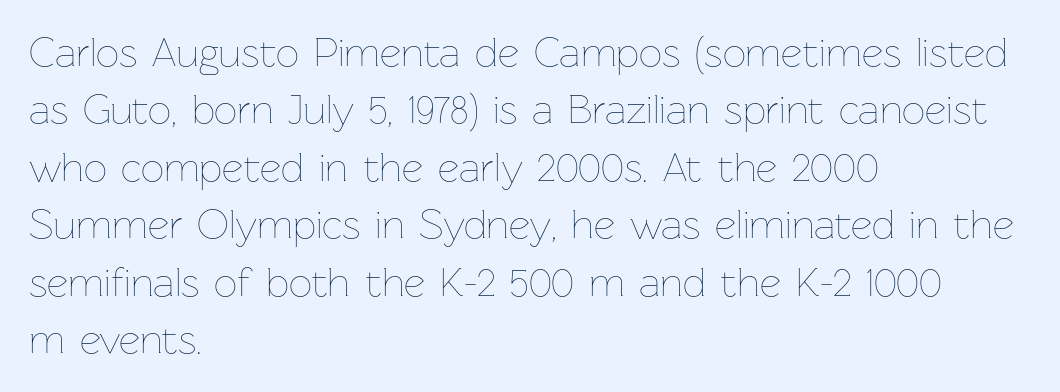
The image shows 41 px thin type, upright; set left-aligned, normal line spacing (1.4x), normal letter spacing, not underlined; low stroke contrast and a medium x-height.
